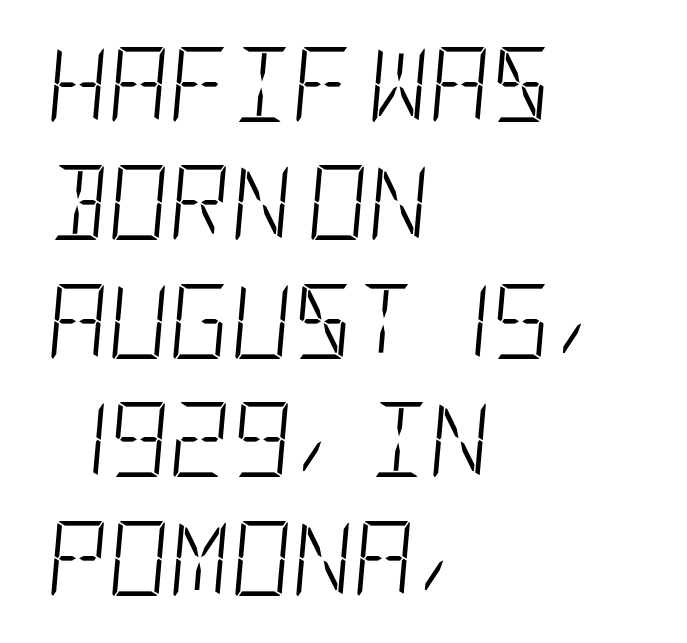
The image shows 75 px light, condensed type, italic (leaning right); set left-aligned, normal line spacing (1.58x), normal letter spacing, not underlined; low stroke contrast and a large x-height.
